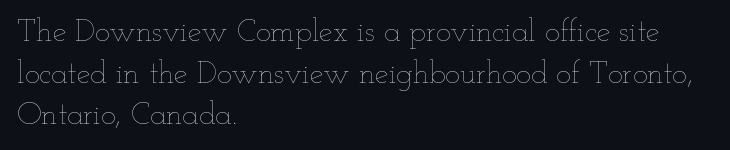
Q: Is the text bold? A: No.
Q: Is the text italic (slanted)? A: No, it is upright.
Q: Is the text underlined? A: No.
Q: How is the paragraph aligned? A: Left-aligned.
Q: Is the spacing between letters normal or unusually wide? A: Normal.
Q: Is the spacing between lines tight, normal or loose? A: Normal.
Q: Width (condensed, normal, or wide)? A: Wide.
Q: Stroke contrast? A: Low.
Q: x-height? A: Small.
Q: Monospaced? A: No.
